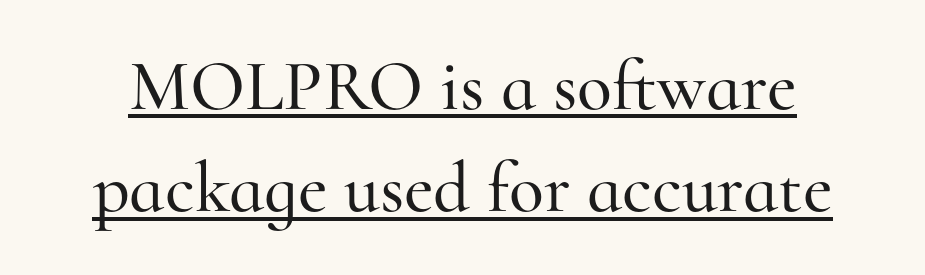
Q: Is the text italic (slanted)? A: No, it is upright.
Q: Is the typeface a serif or a sans-serif typeface? A: Serif.
Q: Is the text underlined? A: Yes.
Q: Is the spacing between letters normal or unusually wide? A: Normal.
Q: Is the spacing between lines tight, normal or loose? A: Normal.
Q: Width (condensed, normal, or wide)? A: Normal.
Q: Stroke contrast? A: High.
Q: x-height? A: Small.
Q: Monospaced? A: No.
